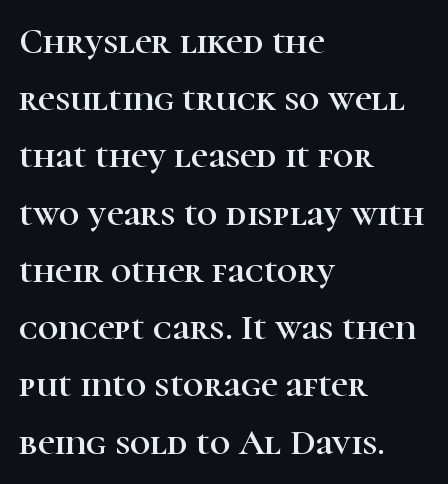
The glyphs are unaccompanied by any horizontal stroke below them. The paragraph has a hard left edge and a soft right edge. Rows of type keep a routine distance in the vertical direction. Is the letter spacing exaggerated? No — it looks like the ordinary default. Looks like regular typesetting: each glyph gets only the width it needs. Italic? Not at all — the glyphs are vertical.
